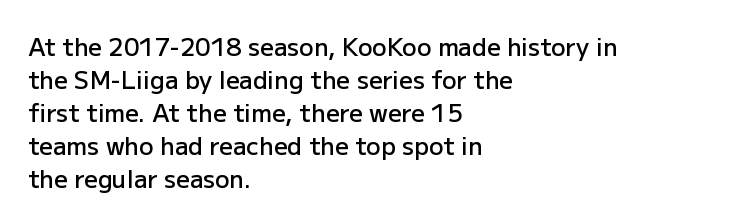
This rendering features lettering with no underline. Firm but not heavy-handed strokes: this text is semibold. Compared with typical body copy, the letter spacing here is the same. This sample is left-justified, so line endings fall wherever the words run out. Normally led — the rows are evenly, conventionally spaced.
